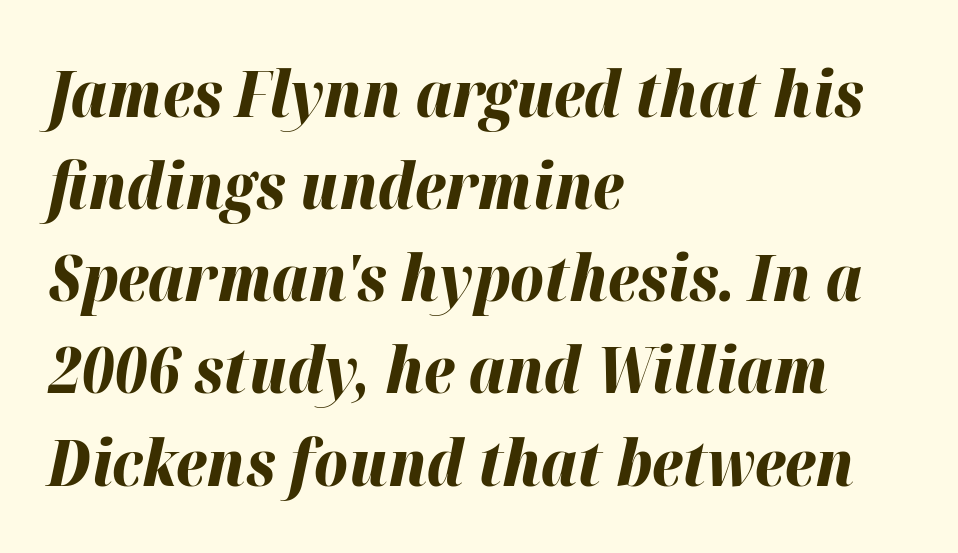
The image shows 64 px bold type, italic (leaning right); set left-aligned, normal line spacing (1.44x), normal letter spacing, not underlined; high stroke contrast and a medium x-height.
